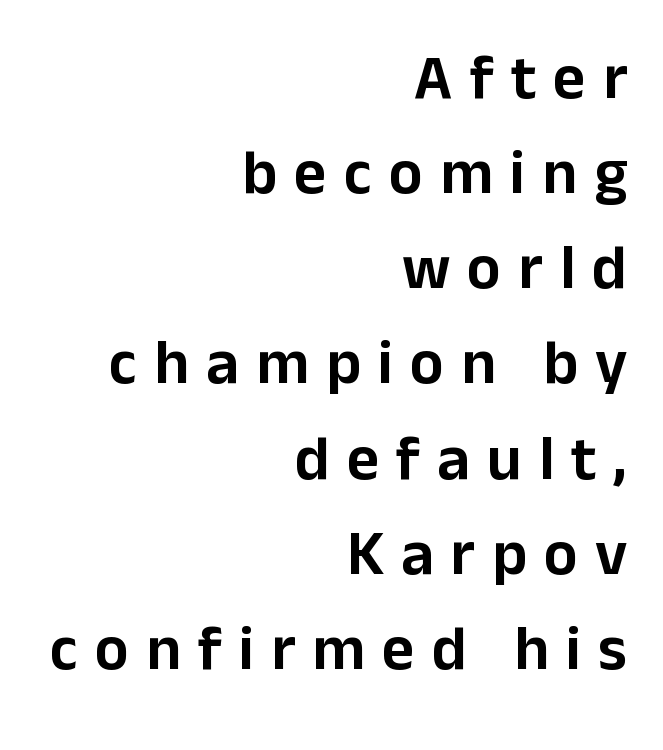
{"serif": "no", "italic": "no", "width": "normal", "stroke_contrast": "low", "x_height": "medium", "monospaced": "no", "underline": "no", "align": "right", "line_spacing": "normal", "line_spacing_ratio": 1.51, "letter_spacing": "wide", "letter_spacing_em": 0.27, "glyph_px": 63}
